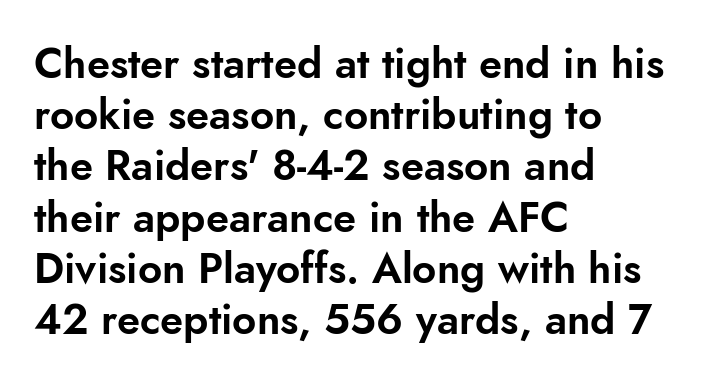
Q: Is the text italic (slanted)? A: No, it is upright.
Q: Is the typeface a serif or a sans-serif typeface? A: Sans-serif.
Q: Is the text underlined? A: No.
Q: How is the paragraph aligned? A: Left-aligned.
Q: Is the spacing between letters normal or unusually wide? A: Normal.
Q: Width (condensed, normal, or wide)? A: Normal.
Q: Stroke contrast? A: Low.
Q: x-height? A: Small.
Q: Monospaced? A: No.
